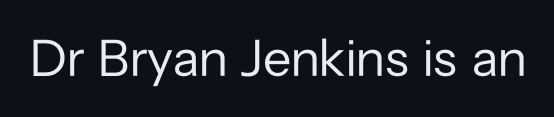
{"serif": "no", "italic": "no", "bold": "no", "weight": "regular", "width": "normal", "stroke_contrast": "low", "x_height": "medium", "monospaced": "no", "underline": "no", "letter_spacing": "normal", "letter_spacing_em": 0.0, "glyph_px": 52}
